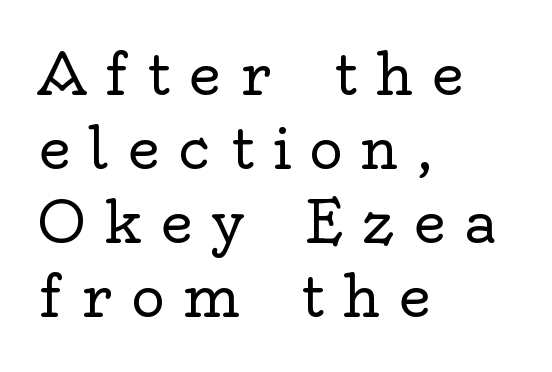
This rendering widens character spacing well past its baseline value. Ascenders rise straight up at ninety degrees. These lines stack with their left ends in a neat column. Here the designer chose a conventional face with non-uniform glyph widths. The baseline area is clear.
